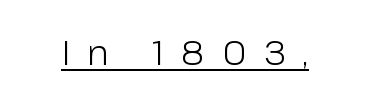
Q: Is the text bold? A: No.
Q: Is the text italic (slanted)? A: No, it is upright.
Q: Is the typeface a serif or a sans-serif typeface? A: Sans-serif.
Q: Is the text underlined? A: Yes.
Q: Is the spacing between letters normal or unusually wide? A: Unusually wide.
Q: Width (condensed, normal, or wide)? A: Normal.
Q: Stroke contrast? A: Low.
Q: x-height? A: Medium.
Q: Monospaced? A: No.
